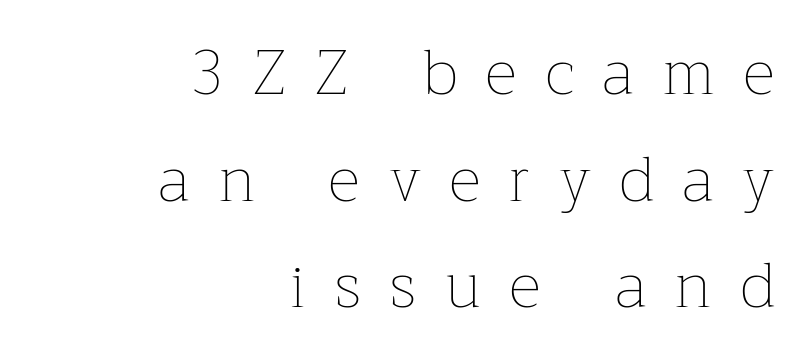
The image shows 62 px thin type, upright; set right-aligned, line spacing 1.72x, unusually wide letter spacing (+0.47 em), not underlined; low stroke contrast and a medium x-height.
